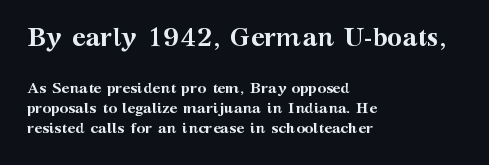
The image shows 26 px bold type, upright; set left-aligned, normal line spacing (1.33x), normal letter spacing, not underlined; the first (top) block is 1.73x larger.
